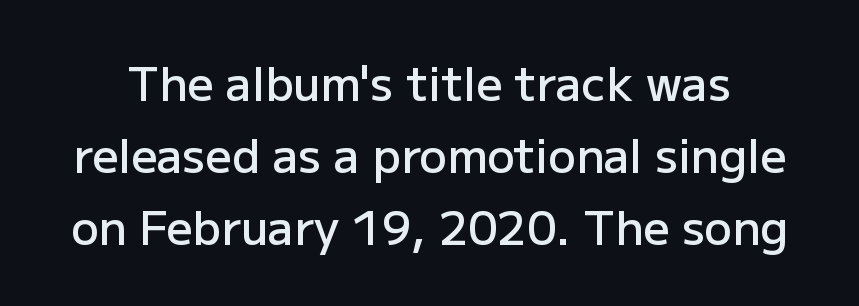
The image shows 46 px semibold sans-serif type, upright; set normal line spacing (1.56x), normal letter spacing, not underlined; low stroke contrast and a medium x-height.
